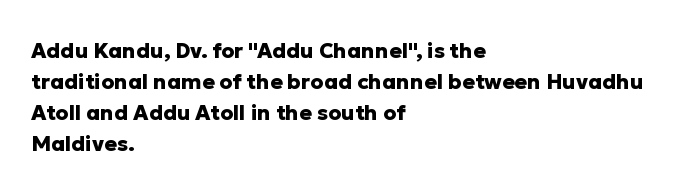
The image shows 21 px bold type, upright; set left-aligned, normal line spacing (1.47x), normal letter spacing, not underlined.
